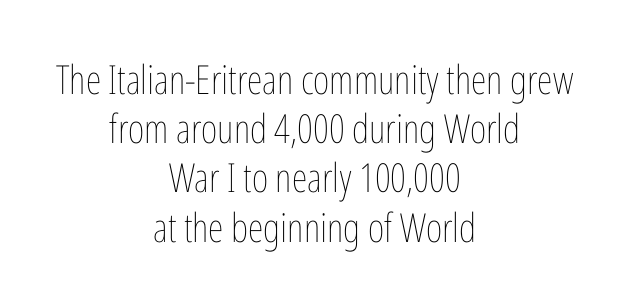
Q: Is the text bold? A: No.
Q: Is the text italic (slanted)? A: No, it is upright.
Q: Is the text underlined? A: No.
Q: How is the paragraph aligned? A: Centered.
Q: Is the spacing between letters normal or unusually wide? A: Normal.
Q: Width (condensed, normal, or wide)? A: Condensed.
Q: Stroke contrast? A: Low.
Q: x-height? A: Medium.
Q: Monospaced? A: No.
